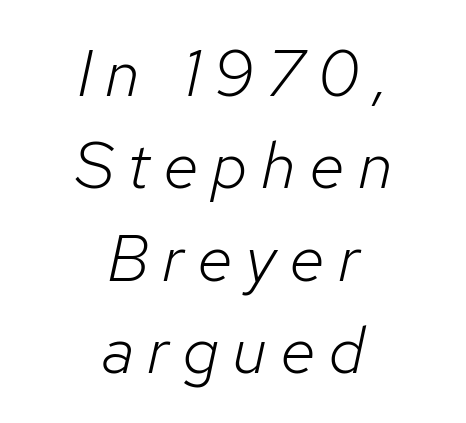
Q: Is the text bold? A: No.
Q: Is the text italic (slanted)? A: Yes, it leans right by about 12 degrees.
Q: Is the text underlined? A: No.
Q: How is the paragraph aligned? A: Centered.
Q: Is the spacing between letters normal or unusually wide? A: Unusually wide.
Q: Is the spacing between lines tight, normal or loose? A: Normal.
Q: Width (condensed, normal, or wide)? A: Normal.
Q: Stroke contrast? A: Low.
Q: x-height? A: Medium.
Q: Monospaced? A: No.
